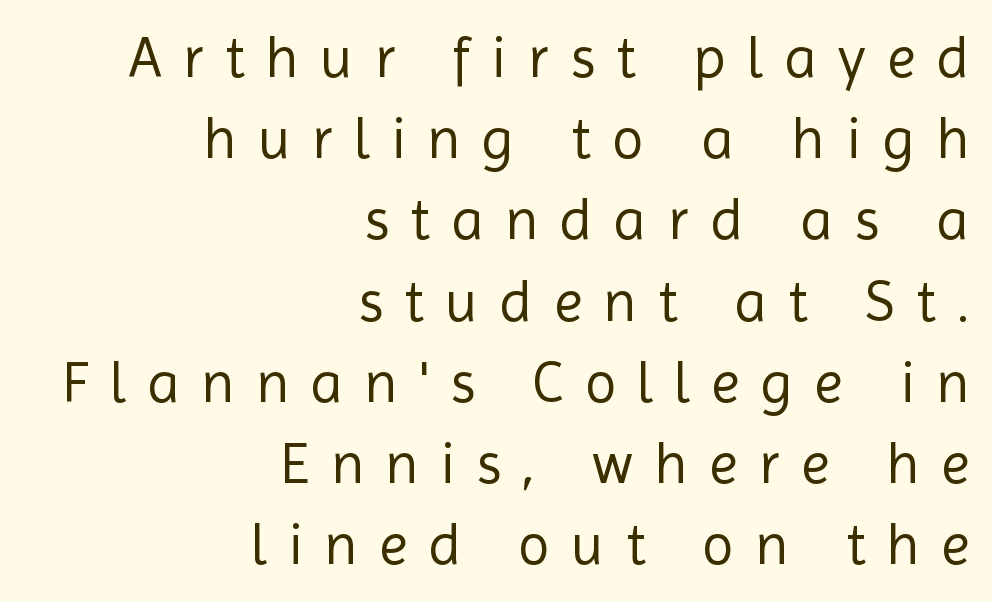
{"serif": "no", "italic": "no", "bold": "no", "weight": "regular", "width": "normal", "x_height": "medium", "monospaced": "no", "underline": "no", "align": "right", "line_spacing": "normal", "line_spacing_ratio": 1.4, "letter_spacing": "wide", "letter_spacing_em": 0.37, "glyph_px": 58}
